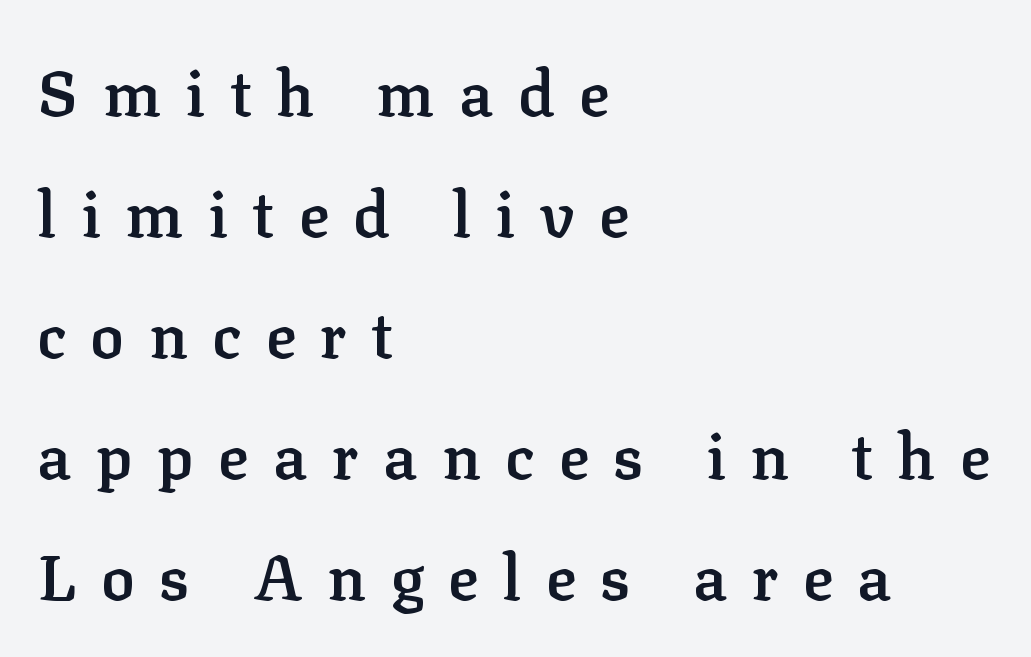
The image shows 63 px semibold serif type, upright; set left-aligned, loose line spacing (1.92x), unusually wide letter spacing (+0.39 em), not underlined; low stroke contrast and a medium x-height.
